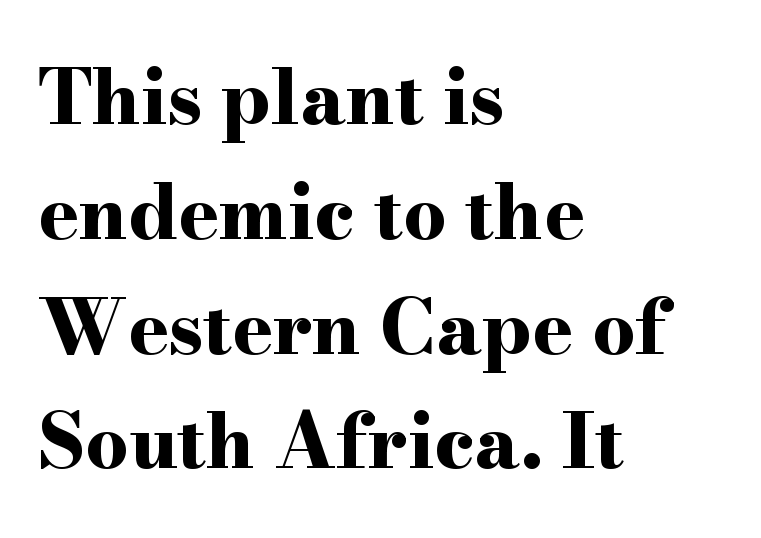
Vertical spacing — default. Characters remain perfectly vertical along every line. The letters carry serifs — small finishing strokes at the ends of their stems. The type is set solid horizontally, with unmodified tracking.
